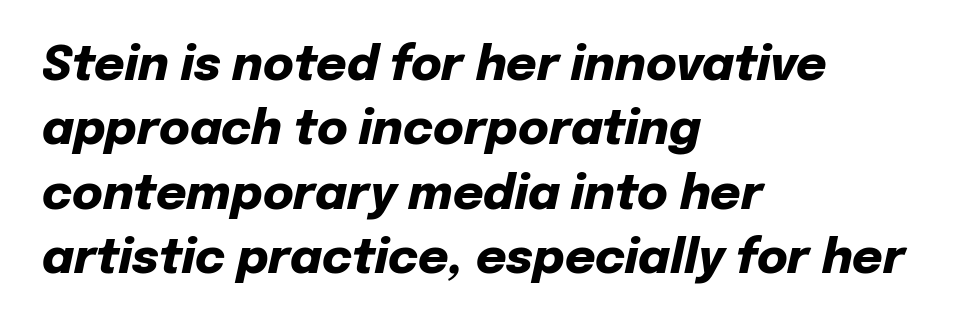
The image shows 47 px heavy type, italic (leaning right); set left-aligned, normal line spacing (1.37x), normal letter spacing, not underlined; low stroke contrast and a medium x-height.
